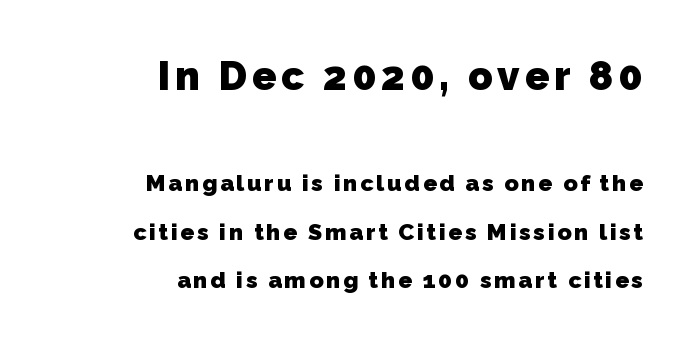
Q: Is the text bold? A: Yes.
Q: Is the typeface a serif or a sans-serif typeface? A: Sans-serif.
Q: Is the text underlined? A: No.
Q: How is the paragraph aligned? A: Right-aligned.
Q: Is the spacing between lines tight, normal or loose? A: Loose.
Q: Which block of text is set in a larger size, the first (top) or the second (bottom)? A: The first (top) one.
Q: Width (condensed, normal, or wide)? A: Normal.
Q: Stroke contrast? A: Low.
Q: x-height? A: Medium.
Q: Monospaced? A: No.
